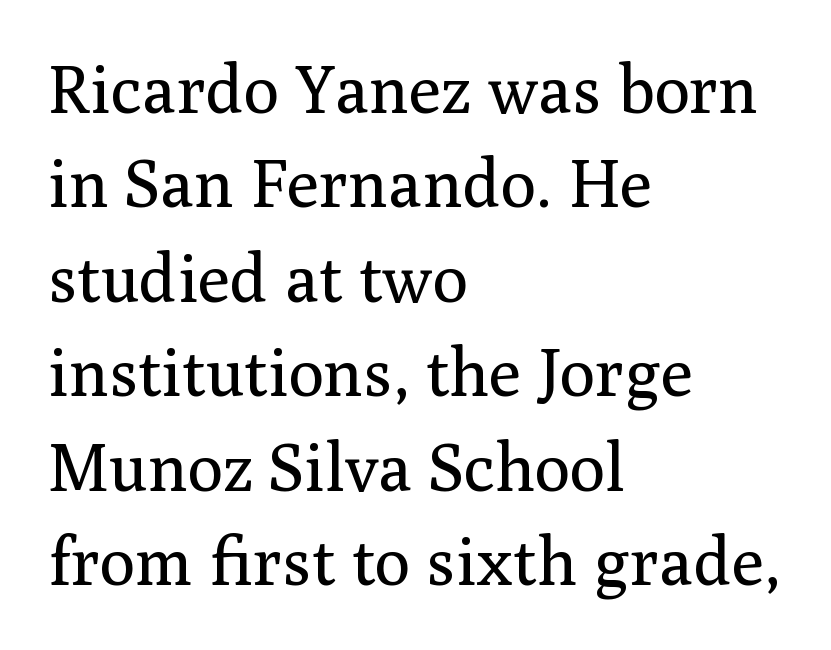
The image shows 67 px regular-weight serif type, upright; set left-aligned, normal line spacing (1.41x), normal letter spacing, not underlined; medium stroke contrast and a medium x-height.
